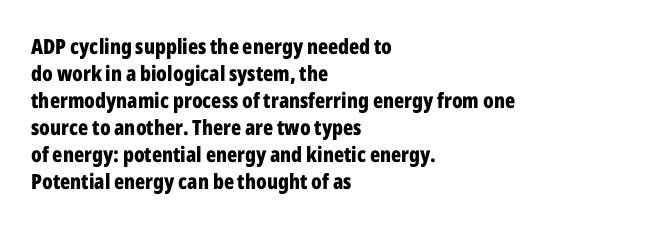
Q: Is the text bold? A: Yes.
Q: Is the text italic (slanted)? A: No, it is upright.
Q: Is the text underlined? A: No.
Q: How is the paragraph aligned? A: Left-aligned.
Q: Is the spacing between letters normal or unusually wide? A: Normal.
Q: Is the spacing between lines tight, normal or loose? A: Normal.
